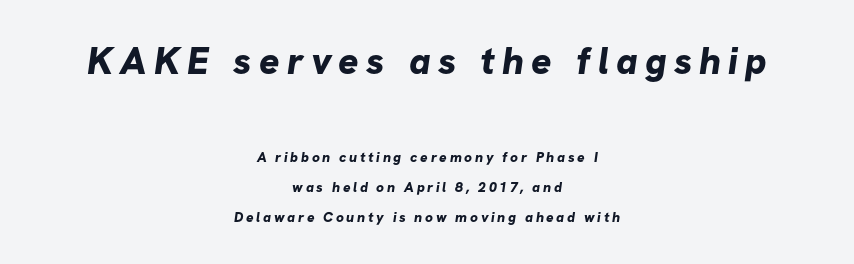
Q: Is the text bold? A: Yes.
Q: Is the typeface a serif or a sans-serif typeface? A: Sans-serif.
Q: Is the text underlined? A: No.
Q: How is the paragraph aligned? A: Centered.
Q: Is the spacing between lines tight, normal or loose? A: Loose.
Q: Which block of text is set in a larger size, the first (top) or the second (bottom)? A: The first (top) one.
Q: Width (condensed, normal, or wide)? A: Normal.
Q: Stroke contrast? A: Low.
Q: x-height? A: Medium.
Q: Monospaced? A: No.
